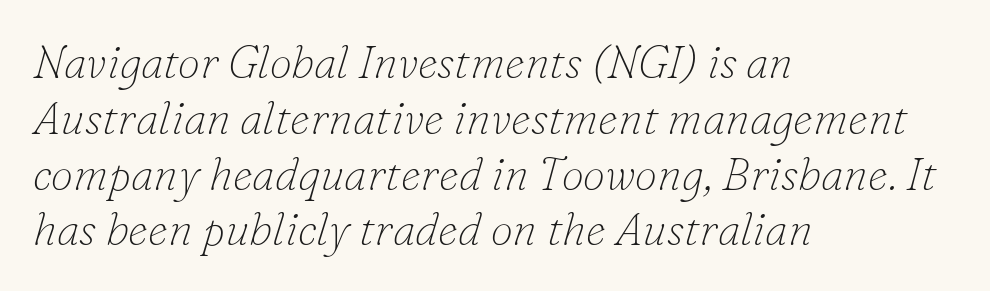
Q: Is the text bold? A: No.
Q: Is the text italic (slanted)? A: Yes, it leans right by about 16 degrees.
Q: Is the typeface a serif or a sans-serif typeface? A: Serif.
Q: Is the text underlined? A: No.
Q: How is the paragraph aligned? A: Left-aligned.
Q: Is the spacing between letters normal or unusually wide? A: Normal.
Q: Width (condensed, normal, or wide)? A: Normal.
Q: Stroke contrast? A: Low.
Q: x-height? A: Small.
Q: Monospaced? A: No.
